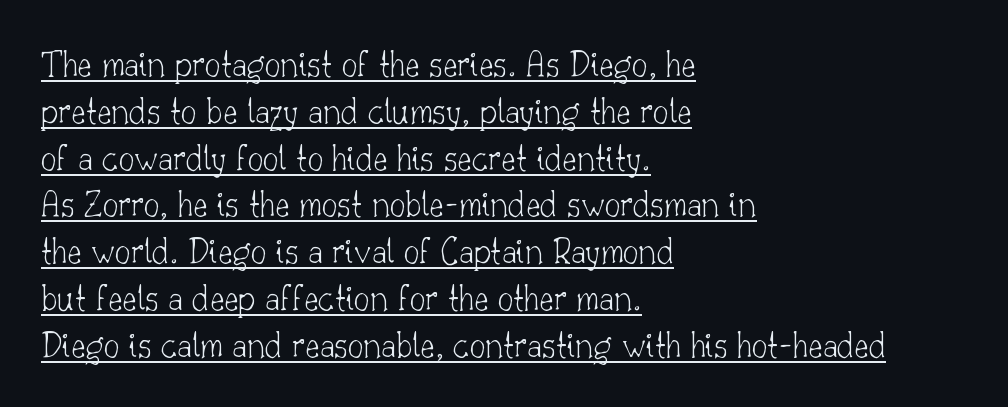
Caption: standard tracking, unaltered. Each letter's strokes conclude with small projecting serifs. Stroke thickness stays within the range of a standard reading face or lighter. The words here are underlined. Teacher's note: observe the even left margin — that is flush-left alignment. Do the letters lean? They stand straight.
